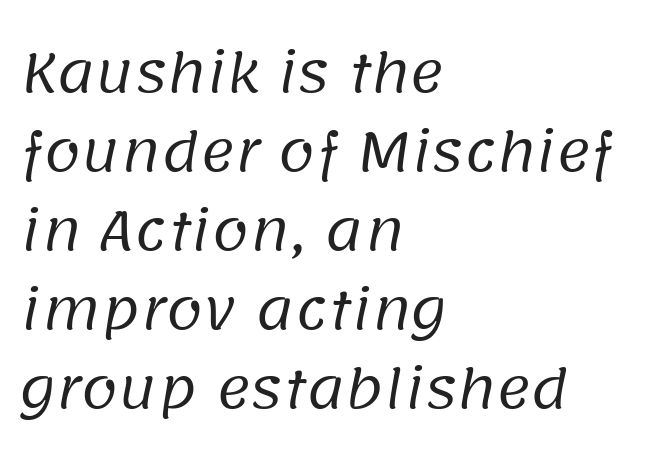
{"serif": "no", "bold": "no", "weight": "regular", "width": "normal", "stroke_contrast": "low", "x_height": "large", "monospaced": "no", "underline": "no", "align": "left", "line_spacing": "normal", "line_spacing_ratio": 1.49, "letter_spacing": "normal", "letter_spacing_em": 0.0, "glyph_px": 53}
